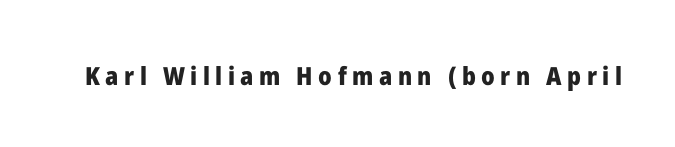
{"italic": "no", "bold": "yes", "underline": "no", "letter_spacing": "wide", "letter_spacing_em": 0.22, "glyph_px": 25}
